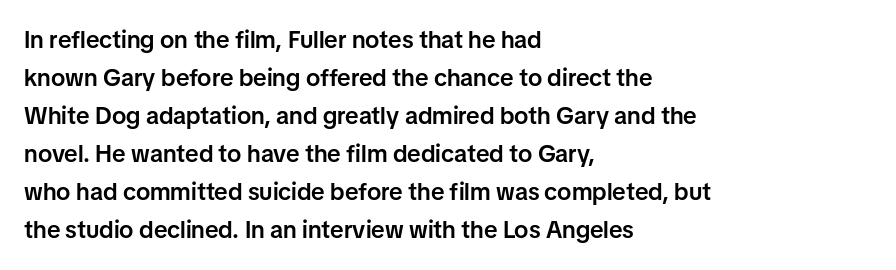
Type without underlining. The rendering keeps characters at their native spacing. It's the straight-up-and-down kind of type. Honestly, the row spacing looks completely unremarkable. One-word summary of the alignment: left. Semibold letterforms, between regular and bold.
